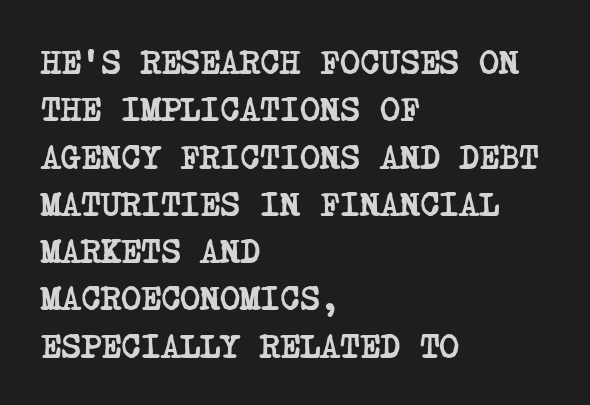
The lines are quadded left. Summary of vertical rhythm: regular, with standard interline spacing. The space beneath each line is pristine and unruled. Typesetter's note: full bold, strokes at maximum text heaviness.
